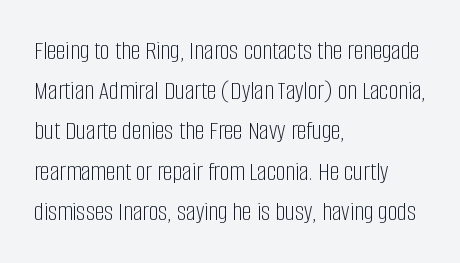
The paragraph shown leans on its left margin. Has an underline been added? It has not. The font's upright variant was chosen for this text. The cut favours lightness, reaching ordinary text weight at its darkest.
